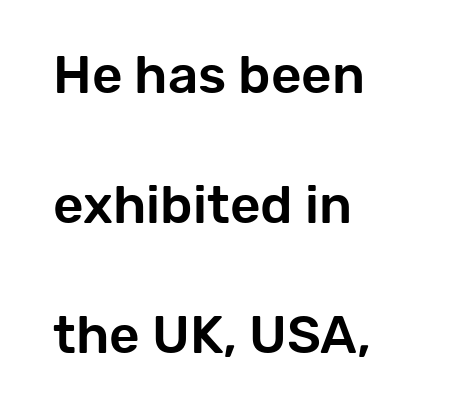
The image shows 53 px sans-serif type, upright; set left-aligned, loose line spacing (2.45x), normal letter spacing, not underlined; low stroke contrast and a medium x-height.
